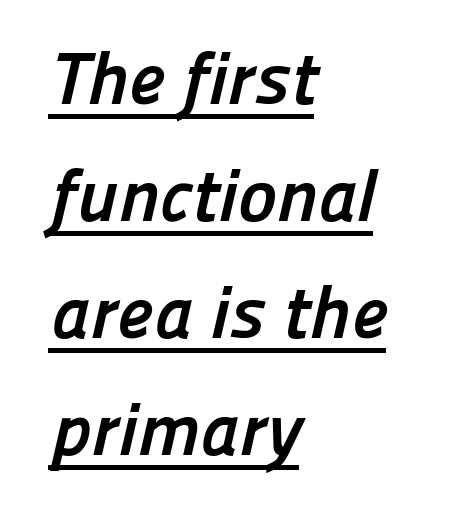
The image shows 74 px semibold sans-serif type; set left-aligned, normal line spacing (1.58x), normal letter spacing, underlined; low stroke contrast and a medium x-height.
